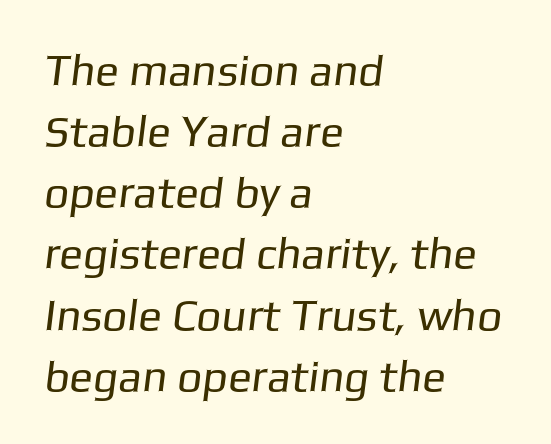
The passage shown is typed in a proportional face where columns would drift. The typeface chosen for these lines omits serifs. Underlining? Definitely not there. Each stroke keeps to a modest, everyday thickness or less.
